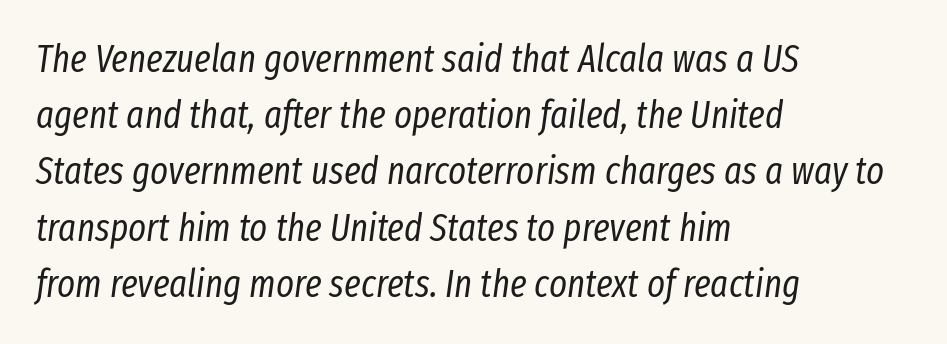
Q: Is the text bold? A: No.
Q: Is the text italic (slanted)? A: Yes, it leans right by about 8 degrees.
Q: Is the text underlined? A: No.
Q: How is the paragraph aligned? A: Left-aligned.
Q: Is the spacing between letters normal or unusually wide? A: Normal.
Q: Is the spacing between lines tight, normal or loose? A: Normal.
Q: Width (condensed, normal, or wide)? A: Condensed.
Q: Stroke contrast? A: Low.
Q: x-height? A: Medium.
Q: Monospaced? A: No.
